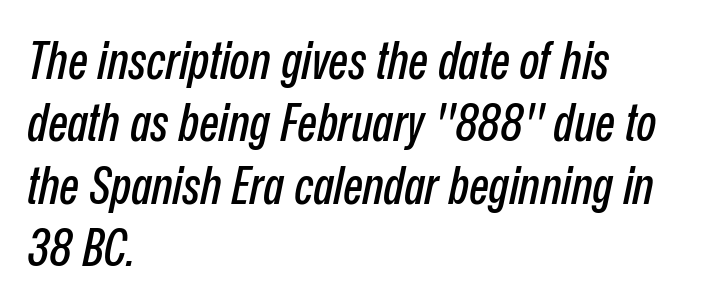
Q: Is the text italic (slanted)? A: Yes, it leans right by about 12 degrees.
Q: Is the text underlined? A: No.
Q: How is the paragraph aligned? A: Left-aligned.
Q: Is the spacing between letters normal or unusually wide? A: Normal.
Q: Width (condensed, normal, or wide)? A: Condensed.
Q: Stroke contrast? A: Low.
Q: x-height? A: Medium.
Q: Monospaced? A: No.
